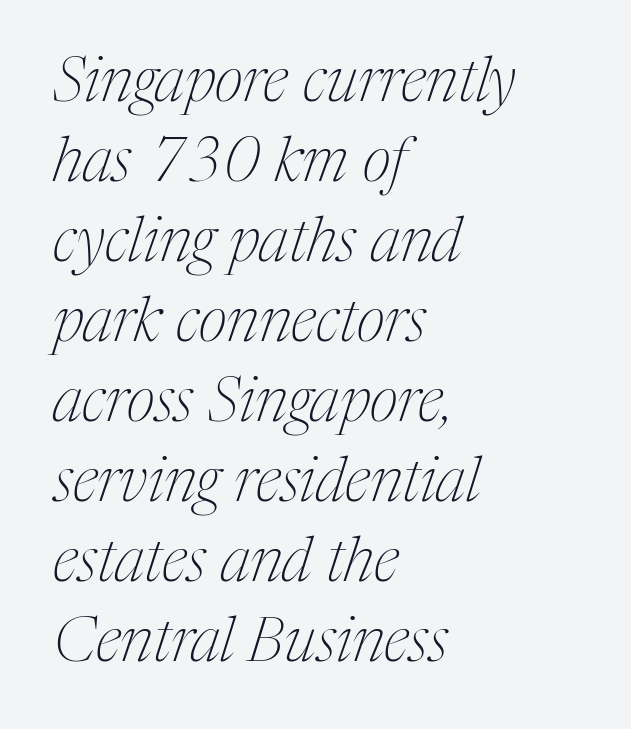
Q: Is the text bold? A: No.
Q: Is the text italic (slanted)? A: Yes, it leans right by about 17 degrees.
Q: Is the typeface a serif or a sans-serif typeface? A: Serif.
Q: Is the text underlined? A: No.
Q: How is the paragraph aligned? A: Left-aligned.
Q: Is the spacing between letters normal or unusually wide? A: Normal.
Q: Is the spacing between lines tight, normal or loose? A: Normal.
Q: Width (condensed, normal, or wide)? A: Condensed.
Q: Stroke contrast? A: Medium.
Q: x-height? A: Medium.
Q: Monospaced? A: No.
